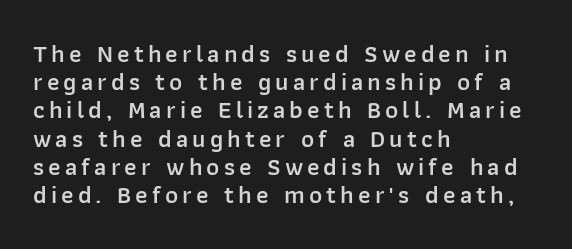
Rows of type sit shoulder to shoulder in the vertical direction. Weight: semibold (demi). Layout note: lines flush left. Quick note: underline off. The type sits square on the baseline with zero lean.
